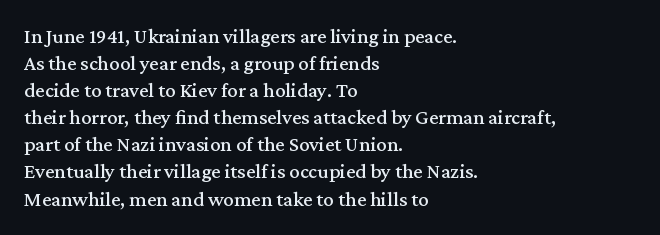
Q: Is the text italic (slanted)? A: No, it is upright.
Q: Is the text underlined? A: No.
Q: How is the paragraph aligned? A: Left-aligned.
Q: Is the spacing between letters normal or unusually wide? A: Normal.
Q: Is the spacing between lines tight, normal or loose? A: Normal.
